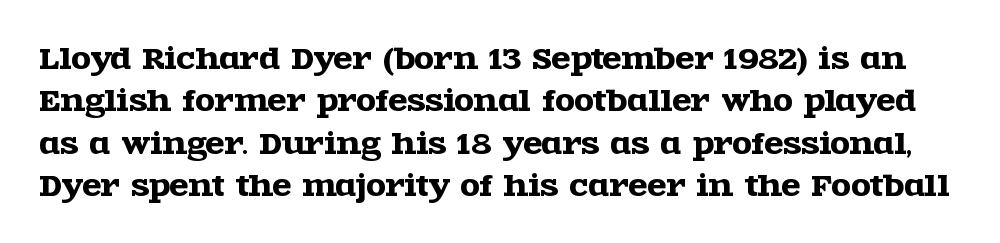
{"serif": "yes", "italic": "no", "width": "wide", "x_height": "large", "monospaced": "no", "underline": "no", "line_spacing": "normal", "line_spacing_ratio": 1.51, "letter_spacing": "normal", "letter_spacing_em": 0.0, "glyph_px": 28}
